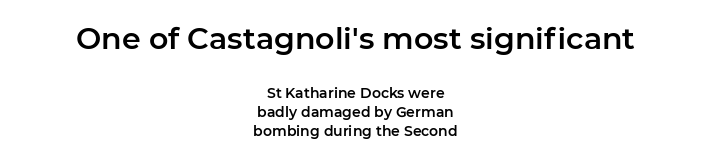
Q: Is the text italic (slanted)? A: No, it is upright.
Q: Is the typeface a serif or a sans-serif typeface? A: Sans-serif.
Q: Is the text underlined? A: No.
Q: How is the paragraph aligned? A: Centered.
Q: Is the spacing between letters normal or unusually wide? A: Normal.
Q: Is the spacing between lines tight, normal or loose? A: Normal.
Q: Which block of text is set in a larger size, the first (top) or the second (bottom)? A: The first (top) one.
Q: Width (condensed, normal, or wide)? A: Normal.
Q: Stroke contrast? A: Low.
Q: x-height? A: Medium.
Q: Monospaced? A: No.
